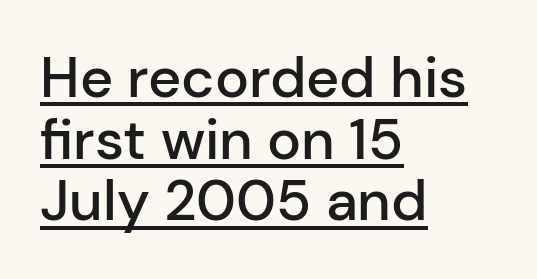
Q: Is the text bold? A: Semi-bold.
Q: Is the text italic (slanted)? A: No, it is upright.
Q: Is the typeface a serif or a sans-serif typeface? A: Sans-serif.
Q: Is the text underlined? A: Yes.
Q: How is the paragraph aligned? A: Left-aligned.
Q: Is the spacing between letters normal or unusually wide? A: Normal.
Q: Is the spacing between lines tight, normal or loose? A: Tight.
Q: Width (condensed, normal, or wide)? A: Normal.
Q: Stroke contrast? A: Low.
Q: x-height? A: Medium.
Q: Monospaced? A: No.
